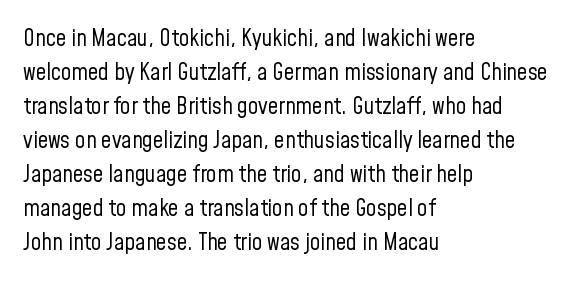
Q: Is the text bold? A: No.
Q: Is the text italic (slanted)? A: No, it is upright.
Q: Is the text underlined? A: No.
Q: How is the paragraph aligned? A: Left-aligned.
Q: Is the spacing between letters normal or unusually wide? A: Normal.
Q: Is the spacing between lines tight, normal or loose? A: Normal.
